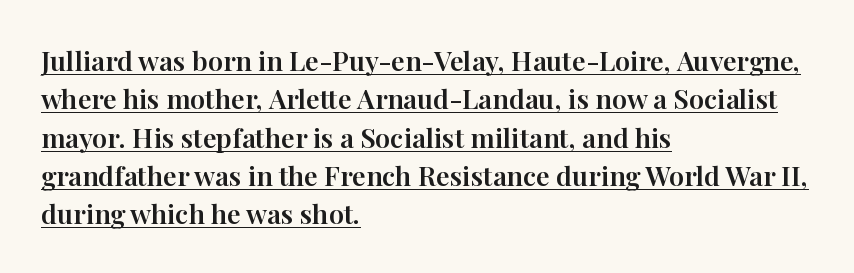
{"italic": "no", "underline": "yes", "align": "left", "line_spacing": "normal", "line_spacing_ratio": 1.42, "letter_spacing": "normal", "letter_spacing_em": 0.0, "glyph_px": 27}
